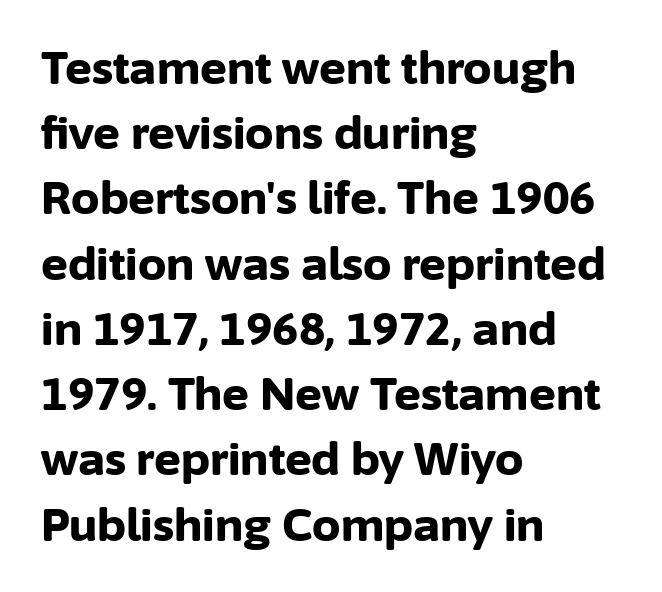
{"serif": "no", "italic": "no", "bold": "yes", "weight": "bold", "width": "normal", "stroke_contrast": "low", "x_height": "medium", "monospaced": "no", "underline": "no", "align": "left", "line_spacing": "normal", "line_spacing_ratio": 1.45, "letter_spacing": "normal", "letter_spacing_em": 0.0, "glyph_px": 45}
